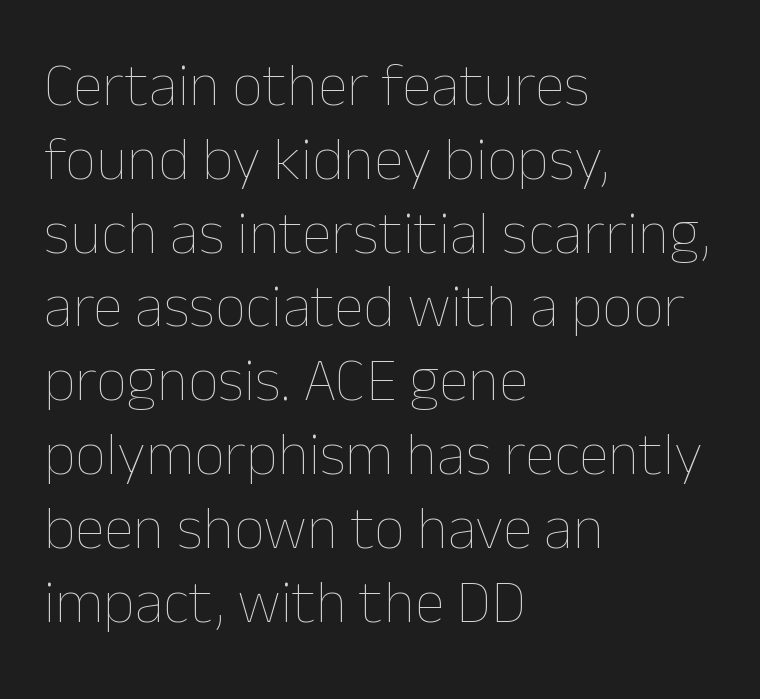
Words float on clear page, feet unadorned. Tracking here is standard; glyphs follow each other at the usual distance. The font is comparable to plain body text, perhaps lighter. The lines are quadded left.
